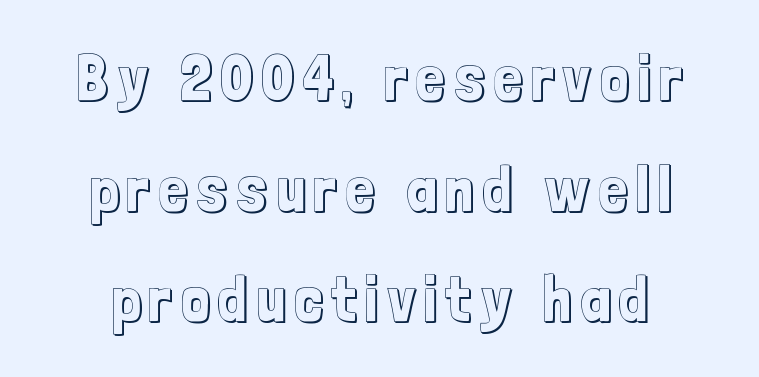
The image shows 64 px condensed type, upright; set line spacing 1.73x, not underlined; a medium x-height.
